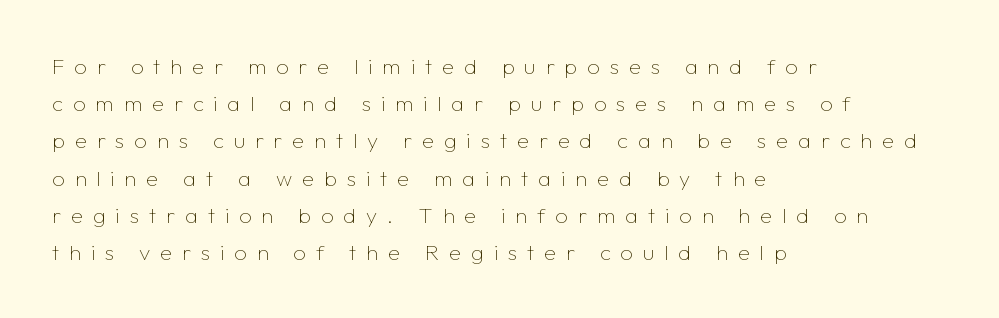
{"italic": "no", "bold": "no", "underline": "no", "align": "left", "line_spacing": "normal", "line_spacing_ratio": 1.69, "letter_spacing": "wide", "letter_spacing_em": 0.45, "glyph_px": 22}
